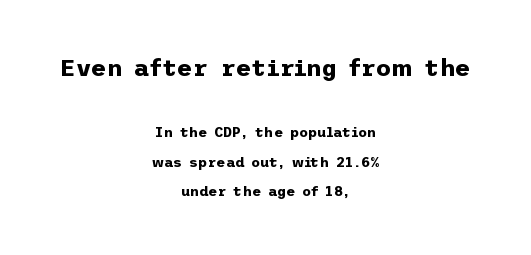
The tracking reads as untouched default to a designer's eye. The upper block of text is set noticeably larger than the block beneath it. The glyphs have the mass of a bold cut. Decoration check: the copy has no underline. What's the leading like? Stretched, with rows far apart. If you folded the block vertically in half, each line would mirror itself in length.
